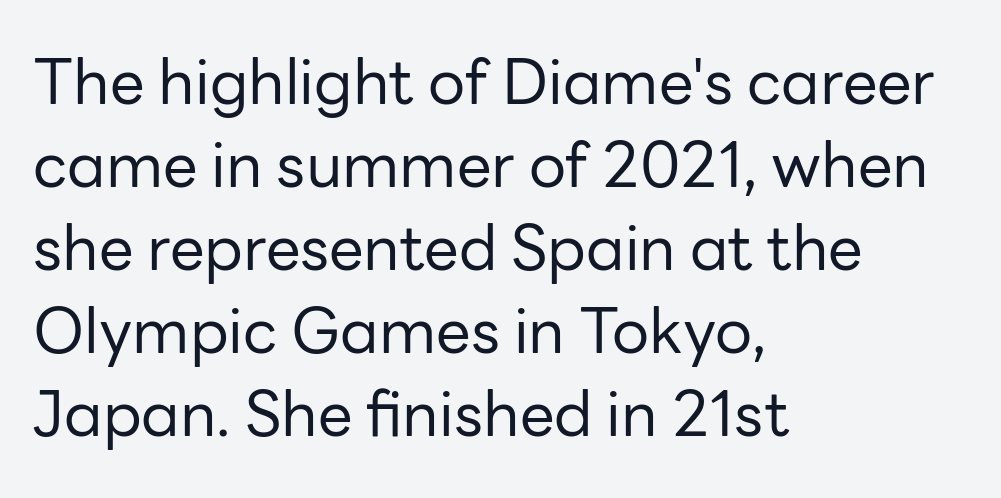
These lines are set flush left with a ragged right edge. Vertical strokes here are truly vertical. Between one letter and the next there's only the usual sliver of space. In terms of leading, this rendering sits right in the middle. Typographically, this falls in the sans-serif category.
